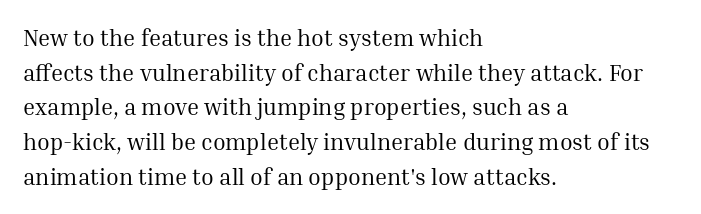
Q: Is the text bold? A: No.
Q: Is the text italic (slanted)? A: No, it is upright.
Q: Is the text underlined? A: No.
Q: How is the paragraph aligned? A: Left-aligned.
Q: Is the spacing between letters normal or unusually wide? A: Normal.
Q: Is the spacing between lines tight, normal or loose? A: Normal.
